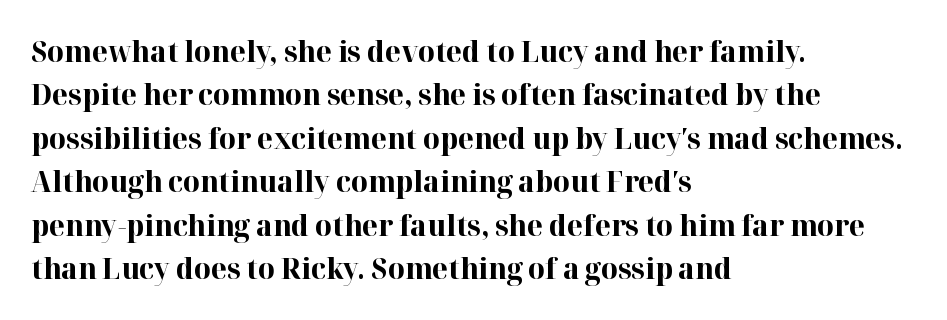
The image shows 29 px bold serif type, upright; set left-aligned, normal line spacing (1.5x), normal letter spacing, not underlined; high stroke contrast and a medium x-height.
